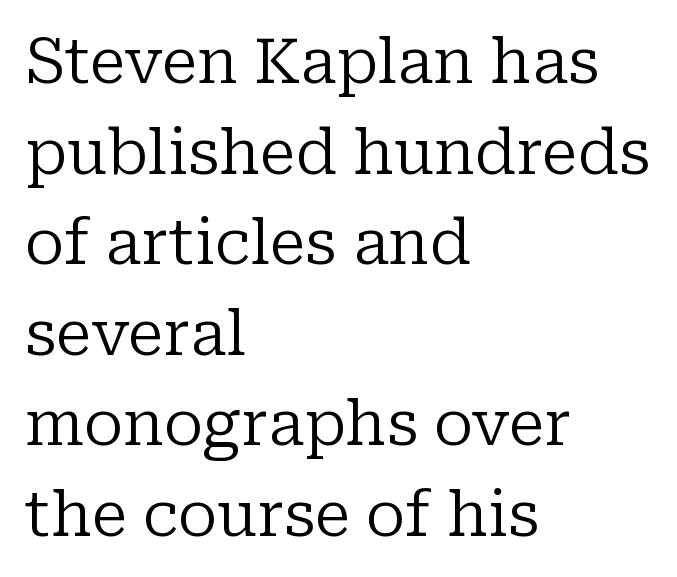
{"serif": "yes", "italic": "no", "bold": "no", "weight": "regular", "width": "normal", "stroke_contrast": "low", "x_height": "medium", "monospaced": "no", "underline": "no", "align": "left", "line_spacing": "normal", "line_spacing_ratio": 1.46, "letter_spacing": "normal", "letter_spacing_em": 0.0, "glyph_px": 62}
